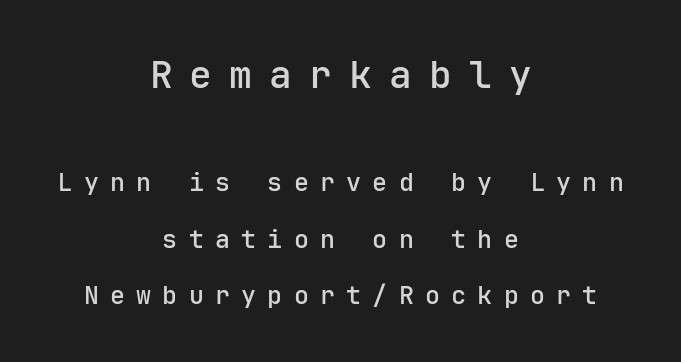
Each letter's strokes conclude bluntly, with no projecting serifs. The space between consecutive lines is lavish. This sample is center-justified, so both line endings float freely. The passage shown begins with its larger block and ends with its smaller one. Every character here occupies the same horizontal width, giving the sample a typewriter-like rhythm. The tracking reads as deliberately expanded to a designer's eye.
